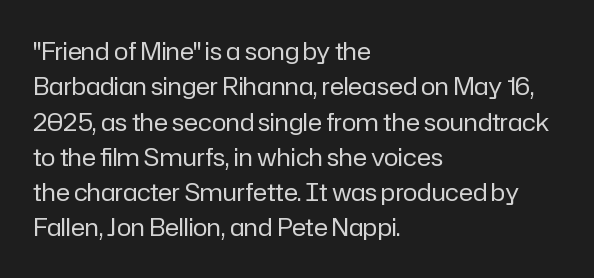
{"italic": "no", "bold": "no", "underline": "no", "align": "left", "line_spacing": "normal", "line_spacing_ratio": 1.47, "letter_spacing": "normal", "letter_spacing_em": 0.0, "glyph_px": 24}
